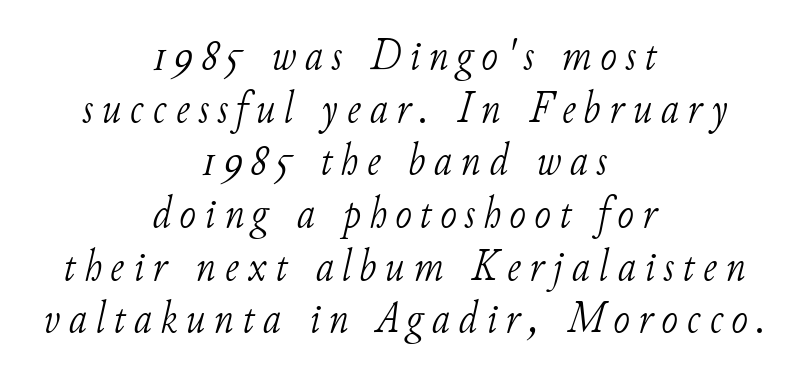
Caption: face not bold, strokes unweighted. Glance below the letters and you will spot only blank space. Horizontal alignment here is central, giving a formal, balanced look. Italic: yes, the glyphs are oblique.
